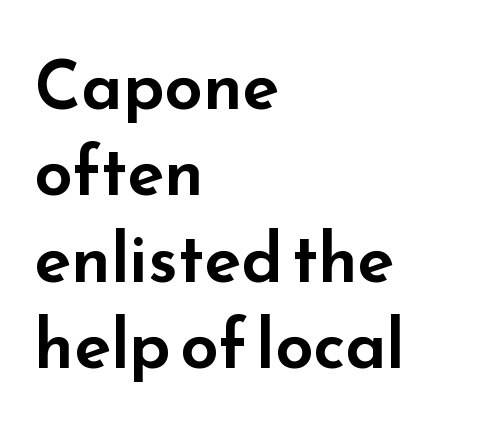
{"serif": "no", "italic": "no", "width": "wide", "stroke_contrast": "low", "x_height": "small", "monospaced": "no", "underline": "no", "align": "left", "line_spacing": "normal", "line_spacing_ratio": 1.27, "letter_spacing": "normal", "letter_spacing_em": 0.0, "glyph_px": 68}
